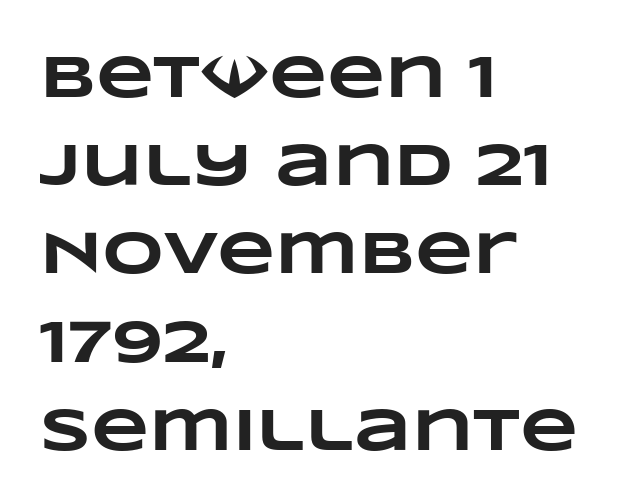
{"bold": "yes", "weight": "heavy", "width": "wide", "stroke_contrast": "low", "x_height": "large", "monospaced": "no", "underline": "no", "align": "left", "line_spacing": "normal", "line_spacing_ratio": 1.47, "letter_spacing": "normal", "letter_spacing_em": 0.0, "glyph_px": 60}
